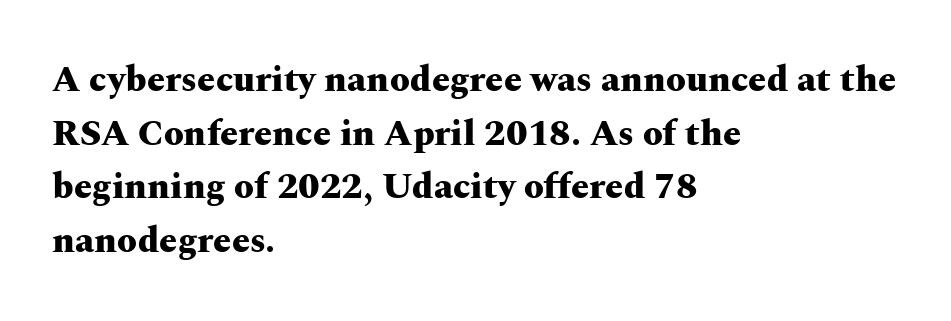
Every character sits straight up, as roman type does. The passage shown is not underscored anywhere. You could not count columns in this text — the font is proportionally spaced. These lines carry a lot of weight — the face is fully bold. Students, note that the glyphs here touch the page at normal intervals.
